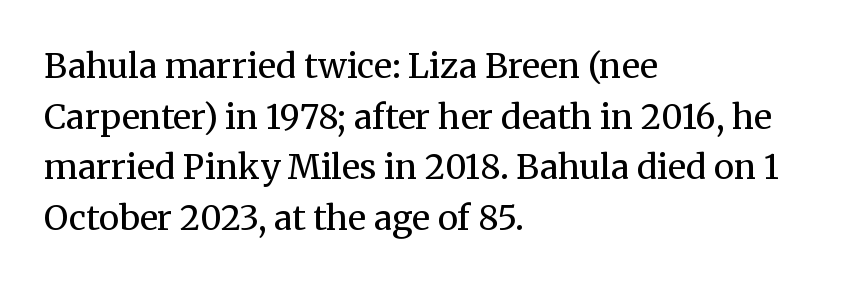
The image shows 34 px regular-weight serif type, upright; set left-aligned, normal line spacing (1.49x), normal letter spacing, not underlined; medium stroke contrast and a medium x-height.
